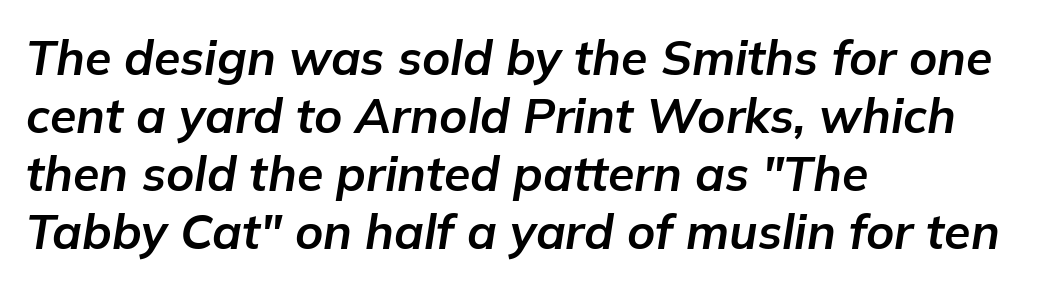
The image shows 48 px bold type, italic (leaning right); set left-aligned, line spacing 1.21x, normal letter spacing, not underlined; low stroke contrast and a medium x-height.
